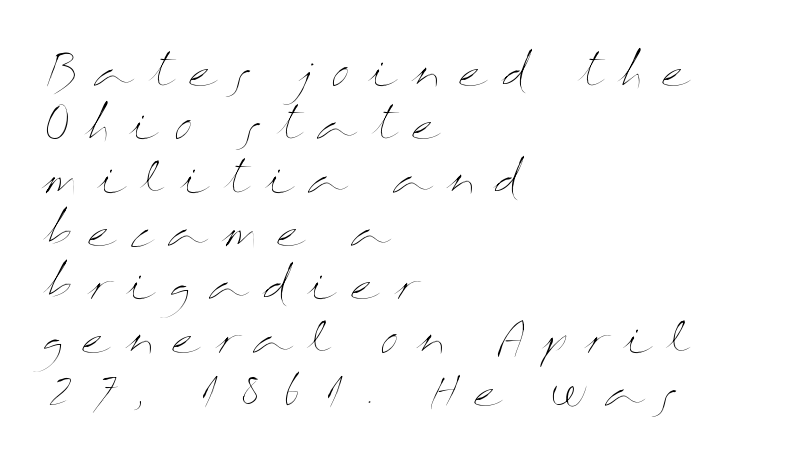
{"bold": "no", "weight": "thin", "width": "wide", "stroke_contrast": "medium", "x_height": "medium", "monospaced": "no", "underline": "no", "align": "left", "line_spacing_ratio": 1.24, "letter_spacing": "wide", "letter_spacing_em": 0.38, "glyph_px": 43}
